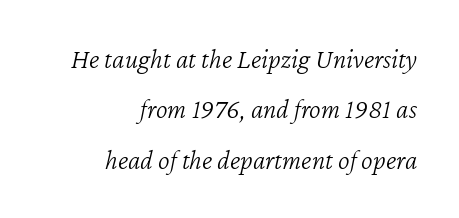
Q: Is the text bold? A: No.
Q: Is the text italic (slanted)? A: Yes, it leans right by about 12 degrees.
Q: Is the text underlined? A: No.
Q: How is the paragraph aligned? A: Right-aligned.
Q: Is the spacing between letters normal or unusually wide? A: Normal.
Q: Width (condensed, normal, or wide)? A: Normal.
Q: Stroke contrast? A: Low.
Q: x-height? A: Medium.
Q: Monospaced? A: No.
